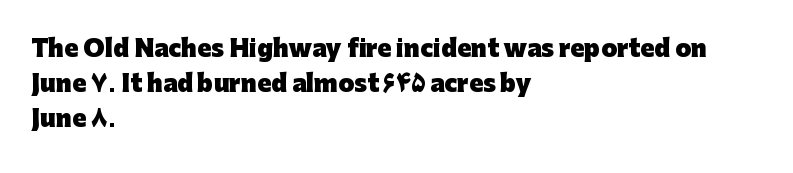
Each new line begins a customary step beneath the previous one. This rendering leaves character spacing at its baseline value. The lettering stays uniformly vertical, giving the passage a roman look. This rendering features lettering with no underline. A student would call this left alignment; a typographer would say flush left, rag right. Is the type bold? Yes — the strokes are clearly thick and heavy.
